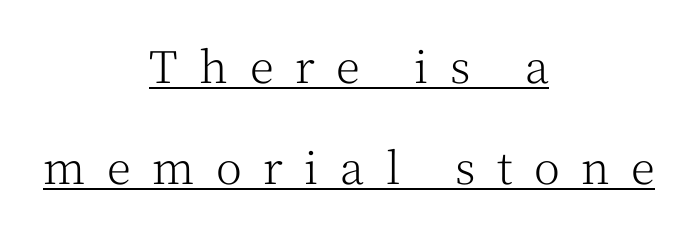
The image shows 44 px light serif type, upright; set centered, loose line spacing (2.29x), unusually wide letter spacing (+0.49 em), underlined; medium stroke contrast and a medium x-height.
